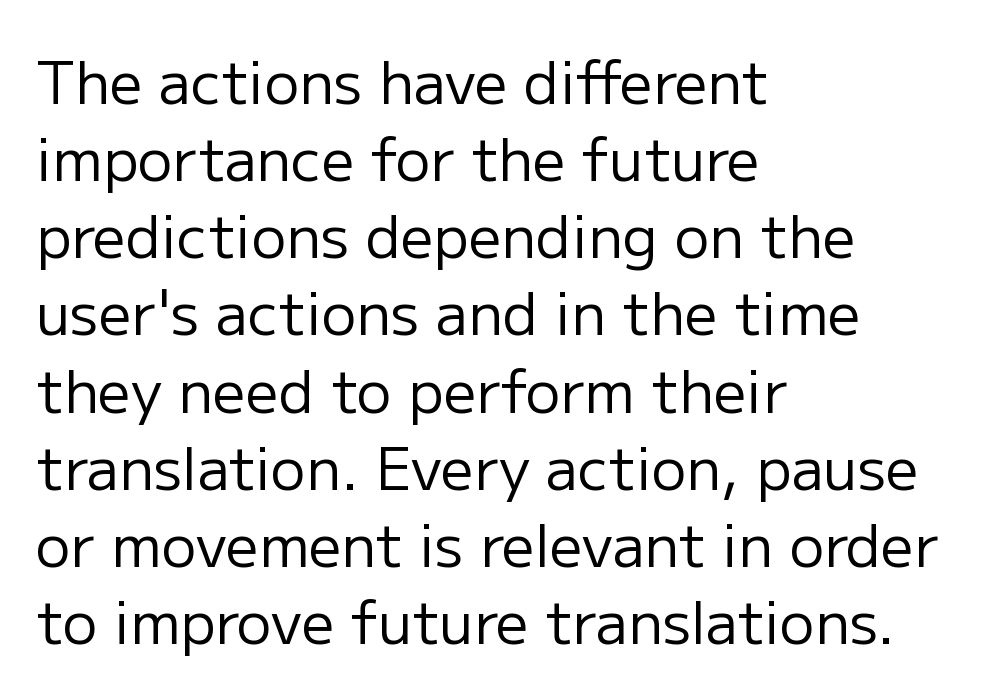
Does extra space separate the letters? No, they use regular spacing. Regarding serifs, this sample does without them. Ink coverage per letter is moderate at most. These lines are rendered in a variable-pitch font. Leftover space on each line is placed entirely after the last word.
